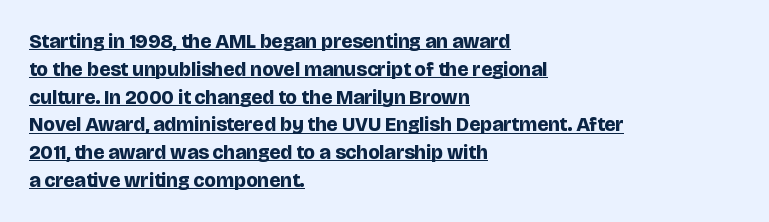
Q: Is the text bold? A: Yes.
Q: Is the text italic (slanted)? A: No, it is upright.
Q: Is the text underlined? A: Yes.
Q: How is the paragraph aligned? A: Left-aligned.
Q: Is the spacing between letters normal or unusually wide? A: Normal.
Q: Is the spacing between lines tight, normal or loose? A: Normal.
